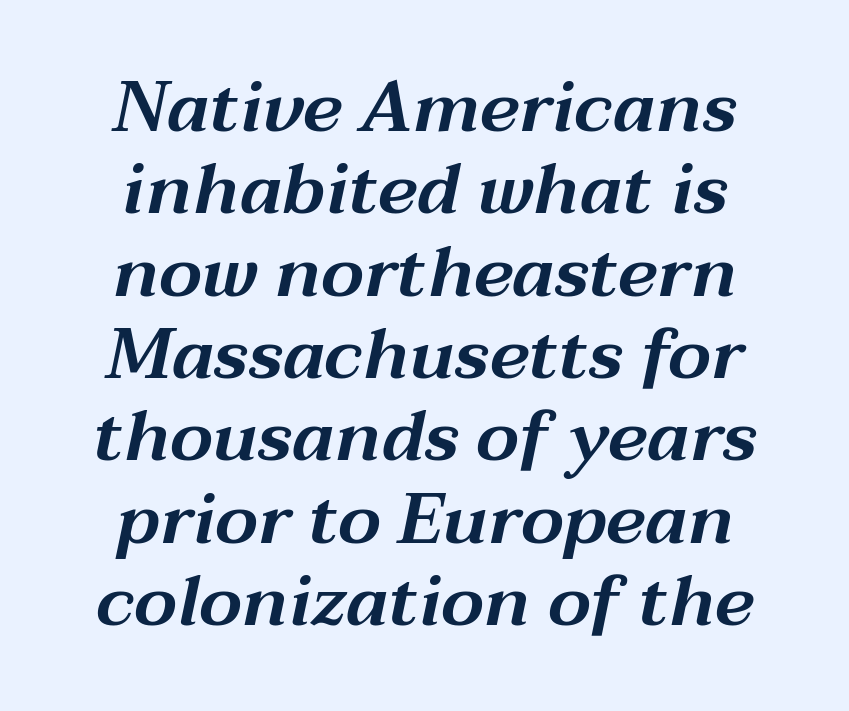
The image shows 71 px wide type, italic (leaning right); set centered, line spacing 1.16x, normal letter spacing, not underlined; medium stroke contrast and a medium x-height.
